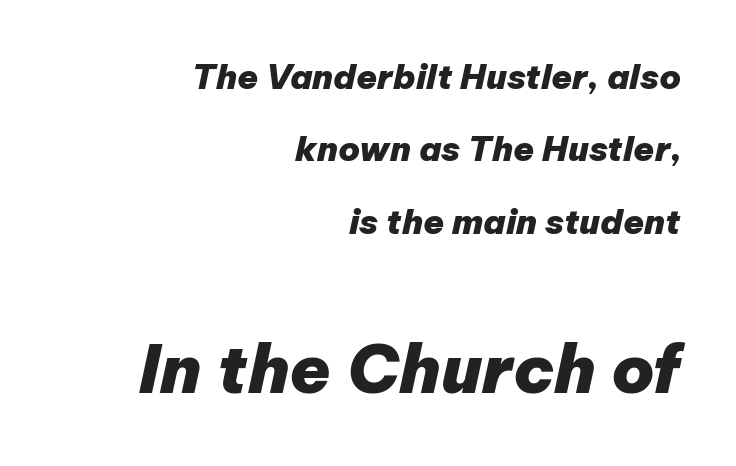
Q: Is the text bold? A: Yes.
Q: Is the text italic (slanted)? A: Yes, it leans right by about 12 degrees.
Q: Is the text underlined? A: No.
Q: How is the paragraph aligned? A: Right-aligned.
Q: Is the spacing between letters normal or unusually wide? A: Normal.
Q: Is the spacing between lines tight, normal or loose? A: Loose.
Q: Which block of text is set in a larger size, the first (top) or the second (bottom)? A: The second (bottom) one.
Q: Width (condensed, normal, or wide)? A: Normal.
Q: Stroke contrast? A: Low.
Q: x-height? A: Medium.
Q: Monospaced? A: No.
